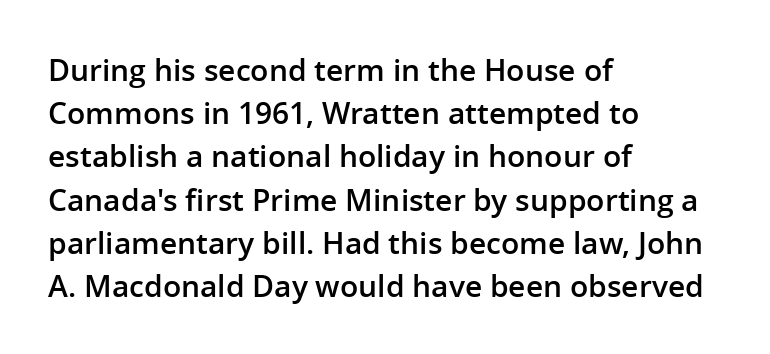
Unmarked baselines from the first word to the last. Proportional: the letters do not fall into vertical columns. Quick note: interline space is typical. The type family on display is of the sans-serif kind. The tracking reads as untouched default to a designer's eye.
